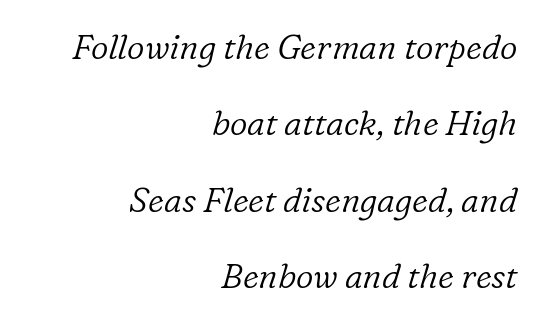
The image shows 34 px light serif type, italic (leaning right); set right-aligned, loose line spacing (2.25x), normal letter spacing, not underlined; low stroke contrast and a medium x-height.
